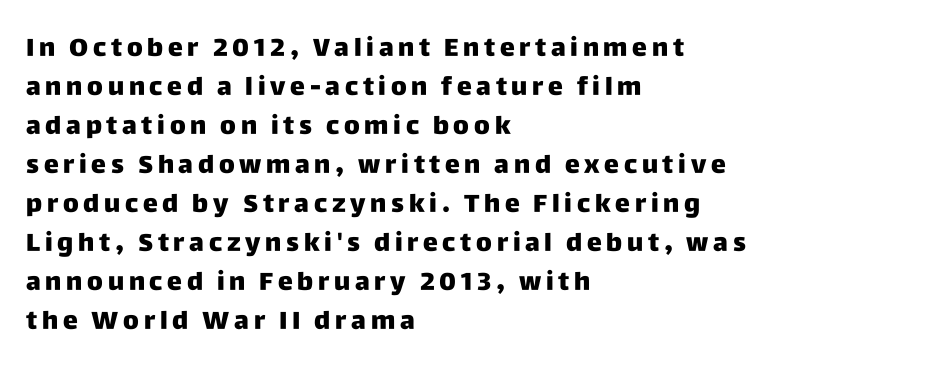
The image shows 25 px bold type, upright; set left-aligned, normal line spacing (1.56x), not underlined.
